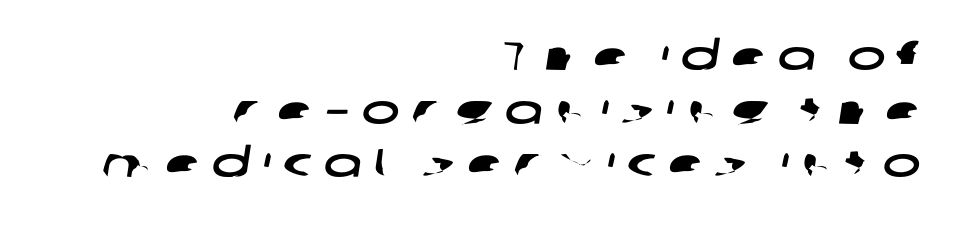
Visually the block forms a straight wall on the right and a jagged coastline on the left. Lines of text with bare space underneath. Glyph-to-glyph distance is far greater than everyday printed text. The rendering uses a moderate line-height, typical for paragraphs. Look at the bottom of the vertical strokes: they stop flat, with no serifs.
